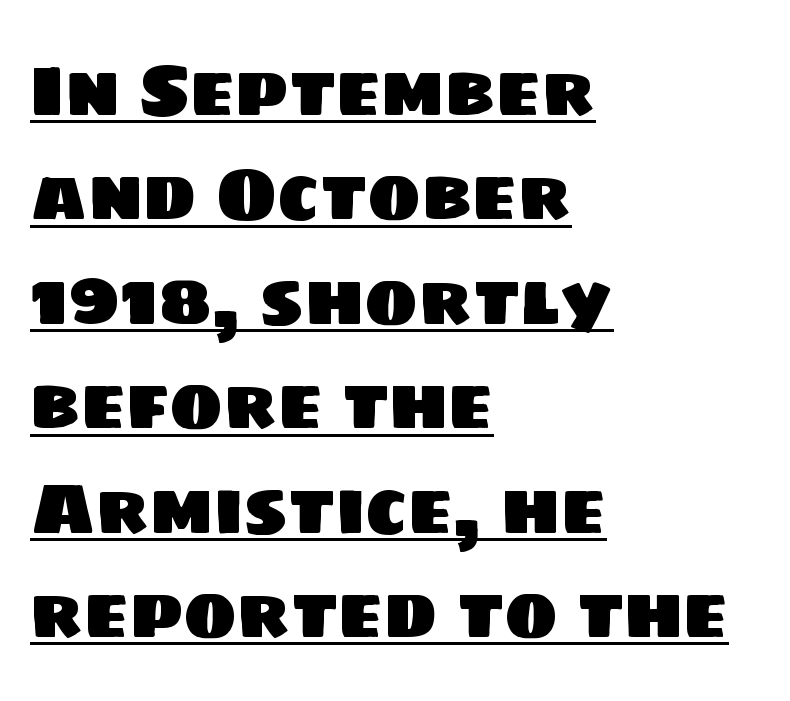
{"serif": "no", "width": "normal", "stroke_contrast": "low", "x_height": "large", "monospaced": "no", "underline": "yes", "align": "left", "line_spacing": "normal", "line_spacing_ratio": 1.45, "letter_spacing": "normal", "letter_spacing_em": 0.0, "glyph_px": 72}
